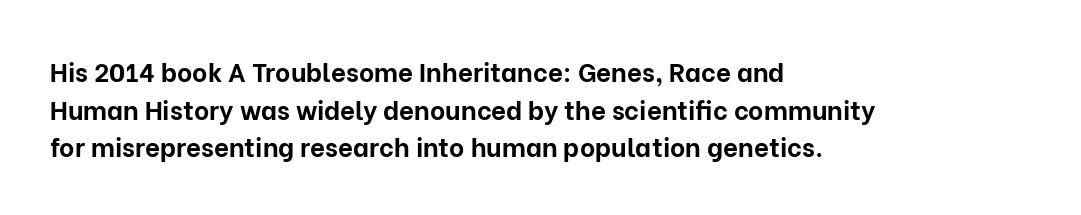
On the weight axis this lands at bold, roughly 700. Words float on clear page, feet unadorned. Interline gaps are of average width in this sample. The rendering keeps characters at their native spacing. In terms of posture, this sample is upright.
